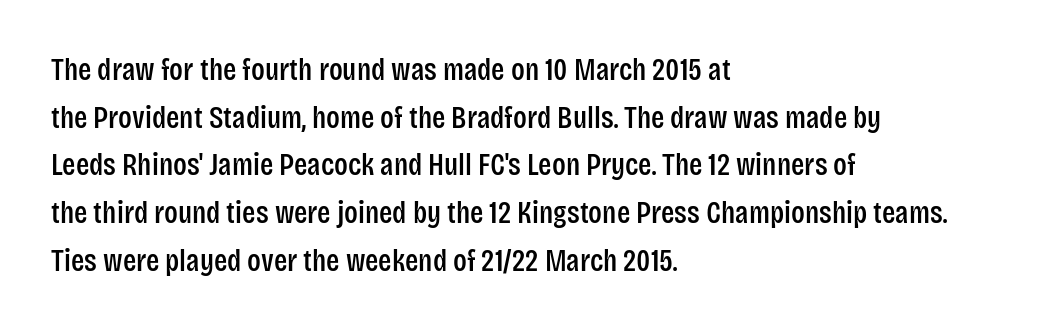
The image shows 31 px condensed sans-serif type, upright; set left-aligned, normal line spacing (1.54x), normal letter spacing, not underlined; low stroke contrast and a large x-height.
